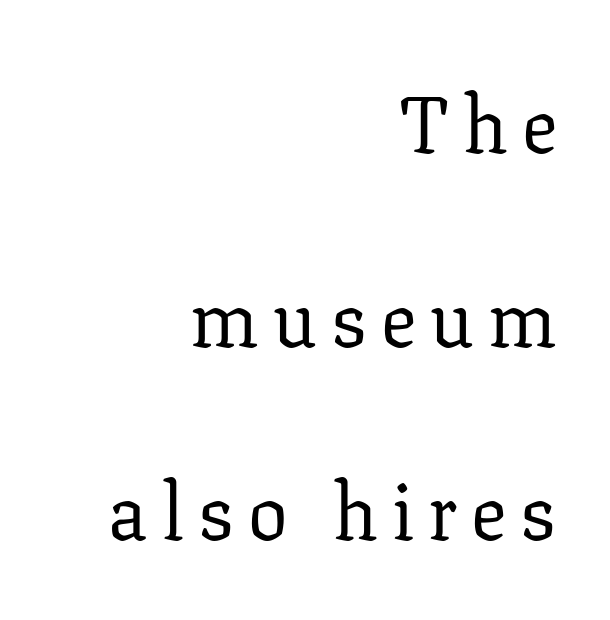
Q: Is the text bold? A: No.
Q: Is the text italic (slanted)? A: No, it is upright.
Q: Is the typeface a serif or a sans-serif typeface? A: Serif.
Q: Is the text underlined? A: No.
Q: How is the paragraph aligned? A: Right-aligned.
Q: Is the spacing between lines tight, normal or loose? A: Loose.
Q: Width (condensed, normal, or wide)? A: Normal.
Q: Stroke contrast? A: Low.
Q: x-height? A: Medium.
Q: Monospaced? A: No.
